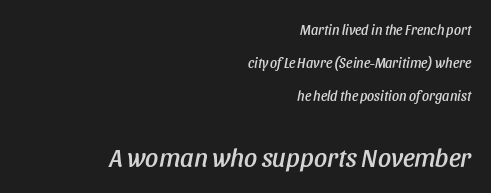
The image shows 26 px text type, italic (leaning right); set right-aligned, loose line spacing (2.37x), normal letter spacing, not underlined; the second (bottom) block is 1.86x larger.
